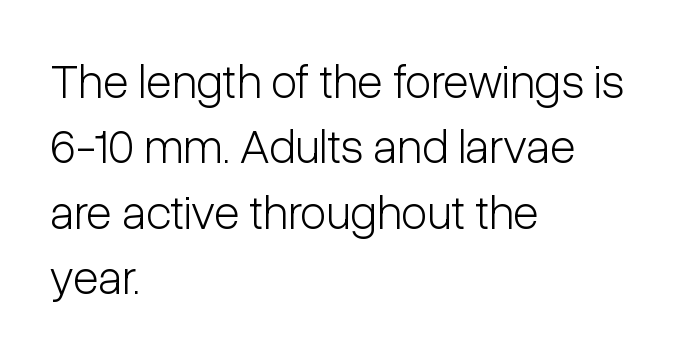
Q: Is the text bold? A: No.
Q: Is the text italic (slanted)? A: No, it is upright.
Q: Is the typeface a serif or a sans-serif typeface? A: Sans-serif.
Q: Is the text underlined? A: No.
Q: How is the paragraph aligned? A: Left-aligned.
Q: Is the spacing between letters normal or unusually wide? A: Normal.
Q: Is the spacing between lines tight, normal or loose? A: Normal.
Q: Width (condensed, normal, or wide)? A: Condensed.
Q: Stroke contrast? A: Low.
Q: x-height? A: Medium.
Q: Monospaced? A: No.
